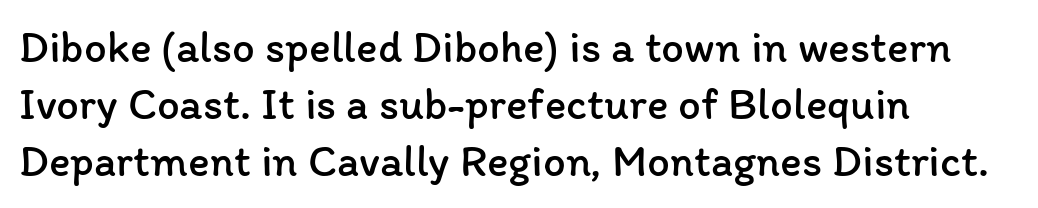
Q: Is the text bold? A: No.
Q: Is the text italic (slanted)? A: No, it is upright.
Q: Is the text underlined? A: No.
Q: How is the paragraph aligned? A: Left-aligned.
Q: Is the spacing between letters normal or unusually wide? A: Normal.
Q: Is the spacing between lines tight, normal or loose? A: Normal.
Q: Width (condensed, normal, or wide)? A: Normal.
Q: Stroke contrast? A: Low.
Q: x-height? A: Medium.
Q: Monospaced? A: No.
